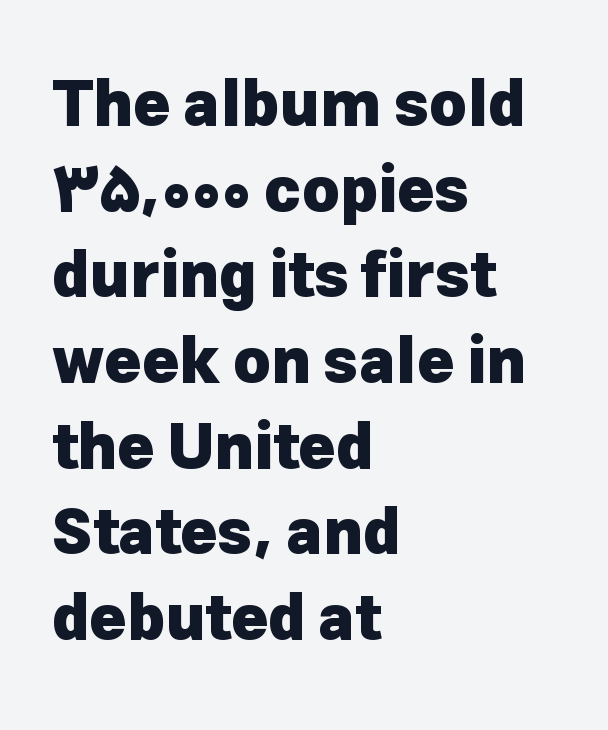
Q: Is the text bold? A: Yes.
Q: Is the text italic (slanted)? A: No, it is upright.
Q: Is the typeface a serif or a sans-serif typeface? A: Sans-serif.
Q: Is the text underlined? A: No.
Q: How is the paragraph aligned? A: Left-aligned.
Q: Is the spacing between letters normal or unusually wide? A: Normal.
Q: Is the spacing between lines tight, normal or loose? A: Normal.
Q: Width (condensed, normal, or wide)? A: Normal.
Q: Stroke contrast? A: Low.
Q: x-height? A: Medium.
Q: Monospaced? A: No.
